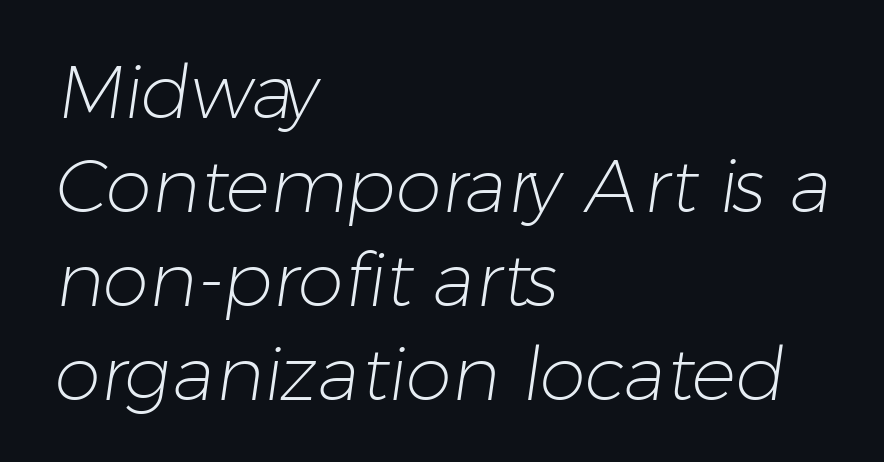
Q: Is the text bold? A: No.
Q: Is the typeface a serif or a sans-serif typeface? A: Sans-serif.
Q: Is the text underlined? A: No.
Q: How is the paragraph aligned? A: Left-aligned.
Q: Is the spacing between letters normal or unusually wide? A: Normal.
Q: Is the spacing between lines tight, normal or loose? A: Normal.
Q: Width (condensed, normal, or wide)? A: Normal.
Q: Stroke contrast? A: Low.
Q: x-height? A: Medium.
Q: Monospaced? A: No.
